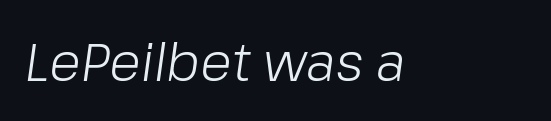
The image shows 52 px light type, italic (leaning right); set normal letter spacing, not underlined; low stroke contrast and a medium x-height.
